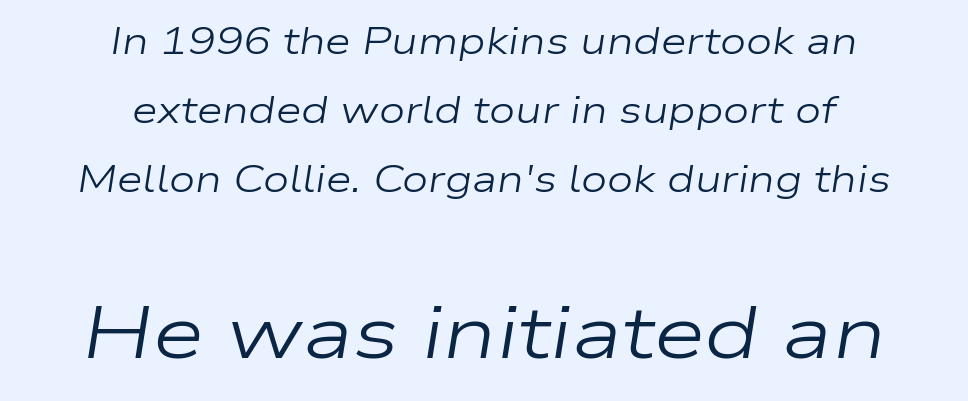
Q: Is the text bold? A: No.
Q: Is the text italic (slanted)? A: Yes, it leans right by about 9 degrees.
Q: Is the text underlined? A: No.
Q: How is the paragraph aligned? A: Centered.
Q: Is the spacing between letters normal or unusually wide? A: Normal.
Q: Which block of text is set in a larger size, the first (top) or the second (bottom)? A: The second (bottom) one.
Q: Width (condensed, normal, or wide)? A: Wide.
Q: Stroke contrast? A: Low.
Q: x-height? A: Medium.
Q: Monospaced? A: No.
